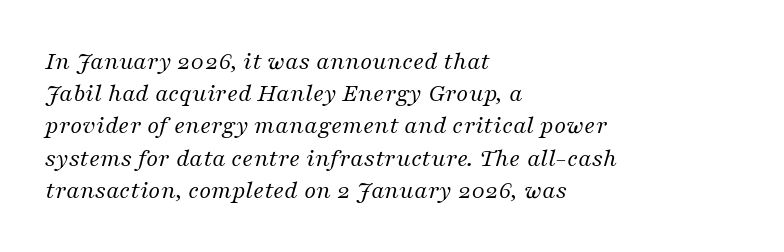
{"italic": "yes", "lean": "right", "slant_degrees": 16, "bold": "no", "underline": "no", "align": "left", "line_spacing_ratio": 1.24, "letter_spacing": "normal", "letter_spacing_em": 0.0, "glyph_px": 26}
